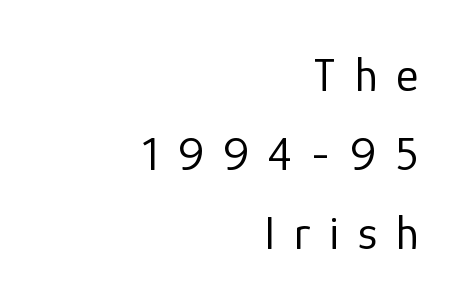
{"serif": "no", "italic": "no", "bold": "no", "weight": "regular", "width": "normal", "stroke_contrast": "low", "x_height": "medium", "monospaced": "no", "underline": "no", "align": "right", "line_spacing": "normal", "line_spacing_ratio": 1.65, "letter_spacing": "wide", "letter_spacing_em": 0.4, "glyph_px": 48}
